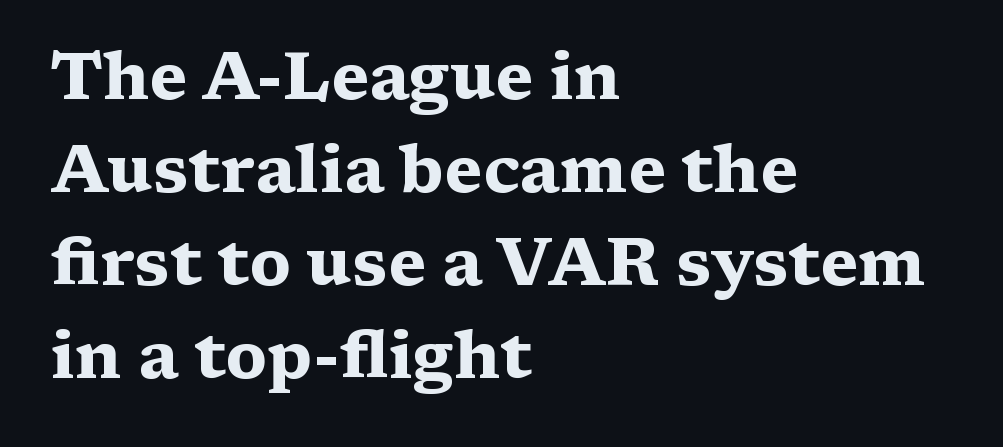
The image shows 66 px heavy, wide serif type, upright; set left-aligned, normal line spacing (1.41x), normal letter spacing, not underlined; medium stroke contrast and a medium x-height.
